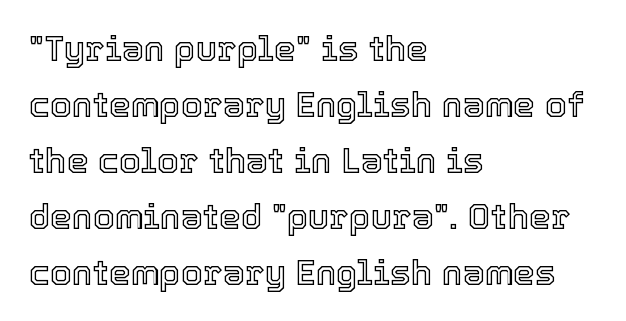
Reading down the block, your eye returns to a fixed left position each line. Posture: vertical. What's the leading like? Ordinary, nothing unusual. The area under the type is left untouched. Honestly, the letter spacing is just normal — you wouldn't notice it.
